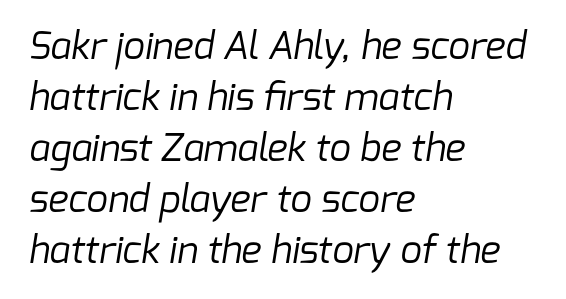
The image shows 38 px regular-weight sans-serif type; set left-aligned, normal line spacing (1.34x), normal letter spacing, not underlined; low stroke contrast and a medium x-height.
